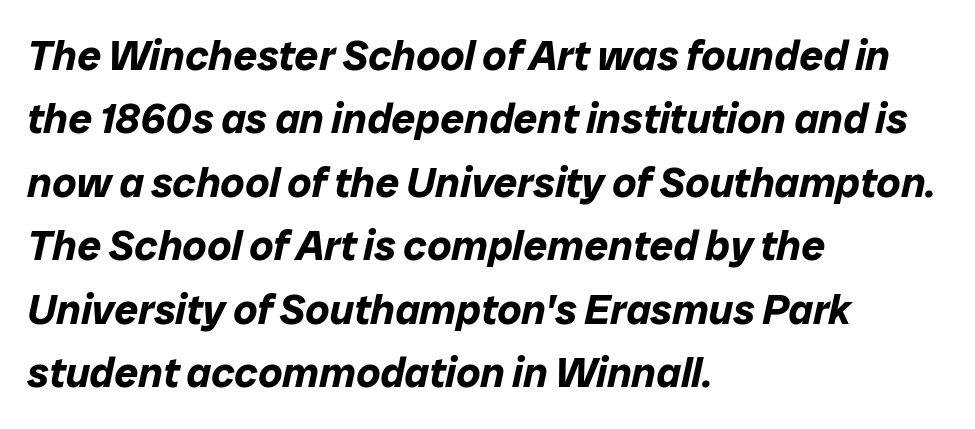
{"italic": "yes", "lean": "right", "slant_degrees": 12, "bold": "yes", "weight": "bold", "width": "normal", "stroke_contrast": "low", "x_height": "medium", "monospaced": "no", "underline": "no", "align": "left", "line_spacing": "normal", "line_spacing_ratio": 1.51, "letter_spacing": "normal", "letter_spacing_em": 0.0, "glyph_px": 42}
